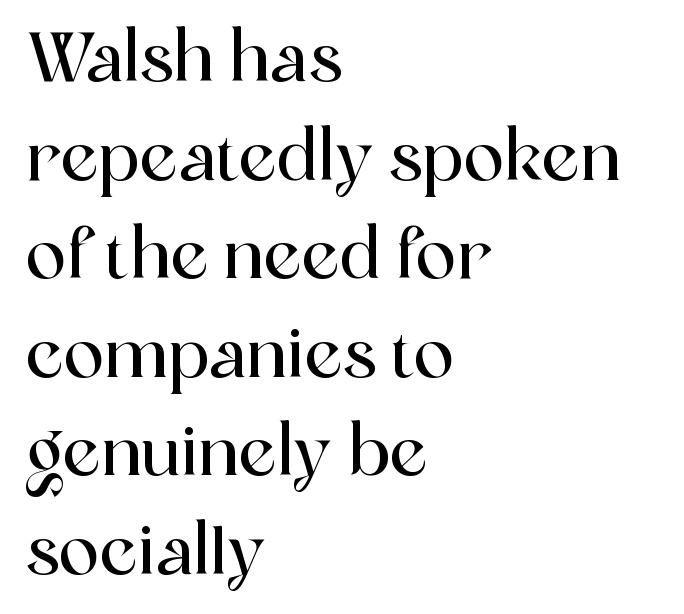
{"serif": "yes", "italic": "no", "width": "normal", "x_height": "medium", "monospaced": "no", "underline": "no", "align": "left", "line_spacing": "normal", "line_spacing_ratio": 1.45, "letter_spacing": "normal", "letter_spacing_em": 0.0, "glyph_px": 68}
